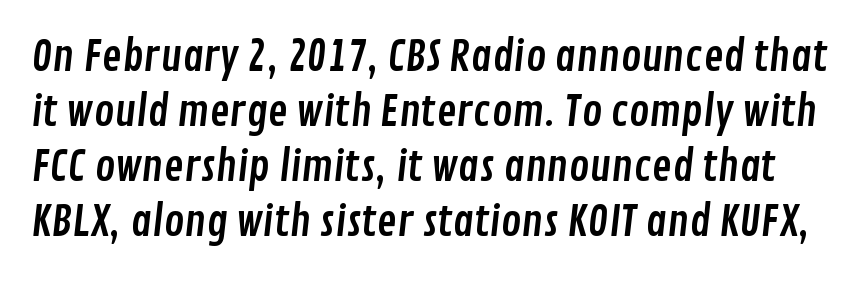
The image shows 42 px condensed sans-serif type; set normal line spacing (1.31x), normal letter spacing, not underlined; low stroke contrast and a medium x-height.
